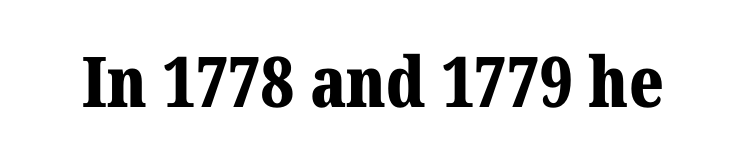
The image shows 70 px bold serif type, upright; set normal letter spacing, not underlined; medium stroke contrast and a medium x-height.
